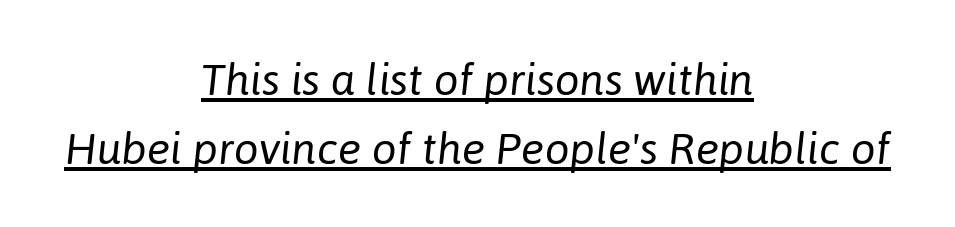
Q: Is the text bold? A: No.
Q: Is the text italic (slanted)? A: Yes, it leans right by about 6 degrees.
Q: Is the text underlined? A: Yes.
Q: How is the paragraph aligned? A: Centered.
Q: Is the spacing between letters normal or unusually wide? A: Normal.
Q: Is the spacing between lines tight, normal or loose? A: Normal.
Q: Width (condensed, normal, or wide)? A: Normal.
Q: Stroke contrast? A: Low.
Q: x-height? A: Medium.
Q: Monospaced? A: No.
